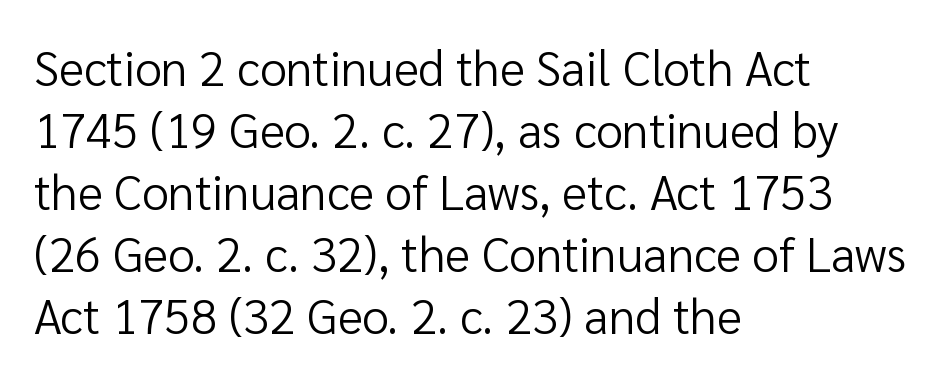
Posture: upright roman. These lines are rendered in a variable-pitch font. The passage shown has conventional tracking throughout. The typeface has the unassuming heft of standard copy or less. Which margin do the lines hug? The left one — the right edge is uneven.
